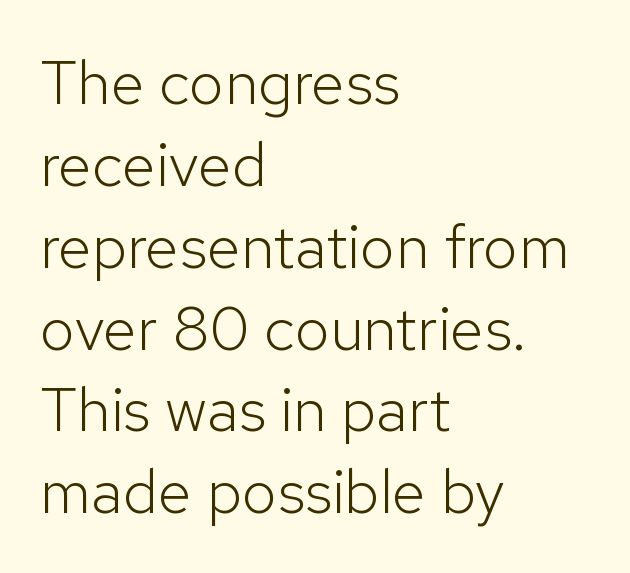
The image shows 62 px light sans-serif type, upright; set left-aligned, normal line spacing (1.32x), normal letter spacing, not underlined; low stroke contrast and a medium x-height.
